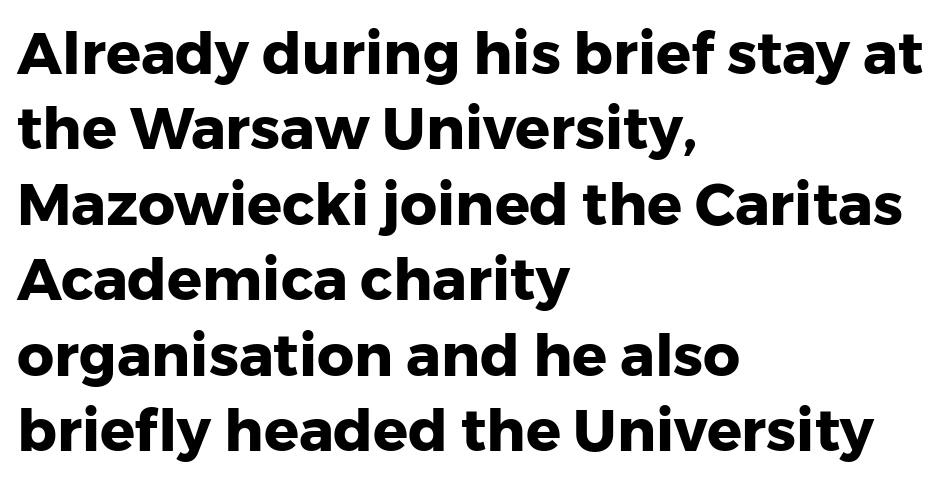
Q: Is the text bold? A: Yes.
Q: Is the text italic (slanted)? A: No, it is upright.
Q: Is the typeface a serif or a sans-serif typeface? A: Sans-serif.
Q: Is the text underlined? A: No.
Q: How is the paragraph aligned? A: Left-aligned.
Q: Is the spacing between letters normal or unusually wide? A: Normal.
Q: Is the spacing between lines tight, normal or loose? A: Normal.
Q: Width (condensed, normal, or wide)? A: Normal.
Q: Stroke contrast? A: Low.
Q: x-height? A: Medium.
Q: Monospaced? A: No.
